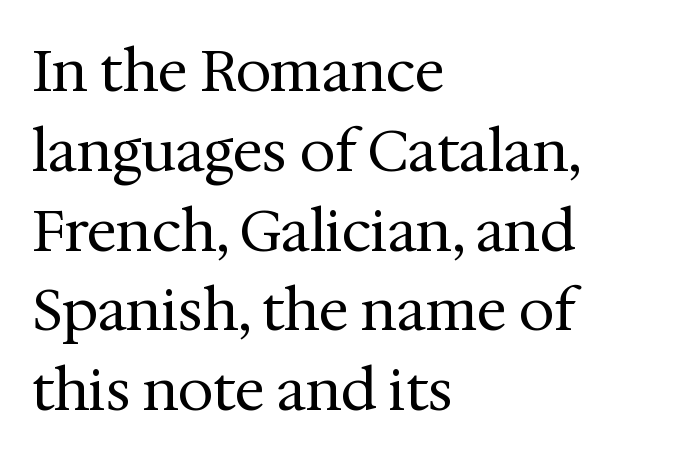
The image shows 57 px regular-weight serif type, upright; set left-aligned, normal line spacing (1.4x), normal letter spacing, not underlined; medium stroke contrast and a medium x-height.
